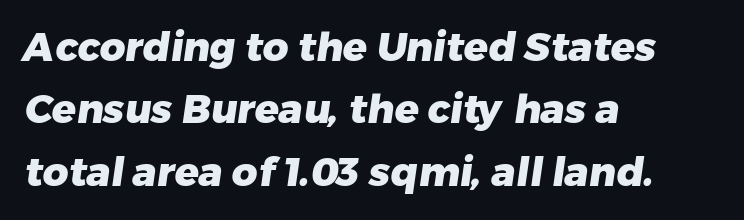
{"serif": "no", "bold": "yes", "weight": "heavy", "width": "normal", "stroke_contrast": "low", "x_height": "medium", "monospaced": "no", "underline": "no", "align": "left", "line_spacing": "normal", "line_spacing_ratio": 1.56, "letter_spacing": "normal", "letter_spacing_em": 0.0, "glyph_px": 40}
